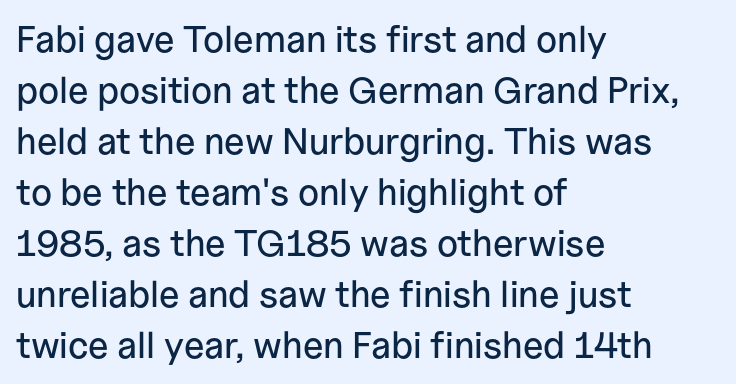
Stroke terminals: plain, sans-serif. Ordinary non-slanted type is in use. Notice how descenders clear the ascenders below comfortably — that's standard leading. Short note: letters normally spaced. Spacing verdict: proportional, widths tailored to each character.
